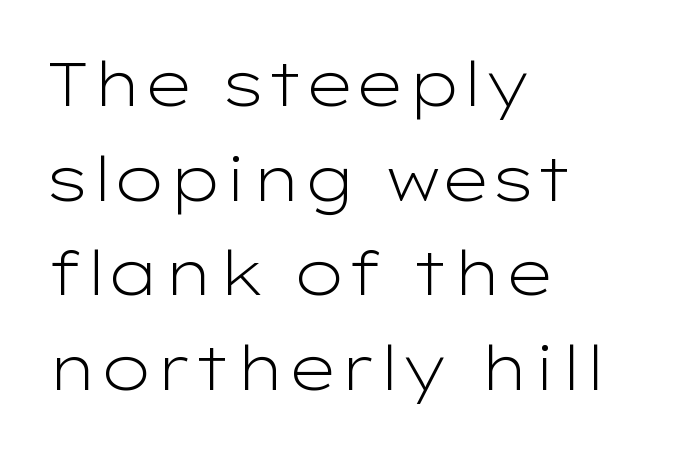
{"serif": "no", "italic": "no", "bold": "no", "weight": "light", "width": "wide", "stroke_contrast": "low", "x_height": "medium", "monospaced": "no", "underline": "no", "align": "left", "line_spacing": "normal", "line_spacing_ratio": 1.55, "letter_spacing": "normal", "letter_spacing_em": 0.0, "glyph_px": 61}
